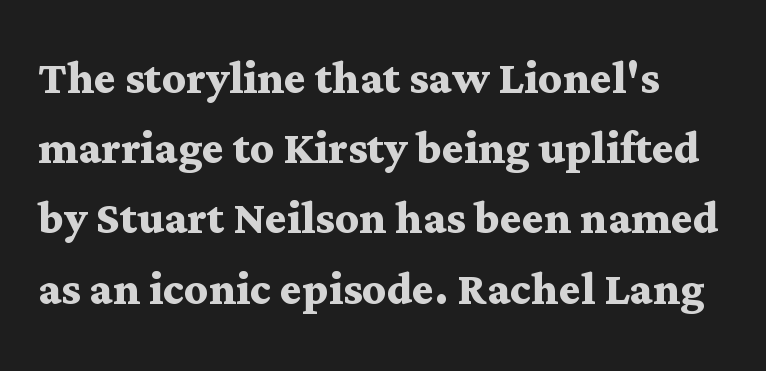
Q: Is the text bold? A: Yes.
Q: Is the text italic (slanted)? A: No, it is upright.
Q: Is the typeface a serif or a sans-serif typeface? A: Serif.
Q: Is the text underlined? A: No.
Q: Is the spacing between letters normal or unusually wide? A: Normal.
Q: Width (condensed, normal, or wide)? A: Wide.
Q: Stroke contrast? A: Medium.
Q: x-height? A: Medium.
Q: Monospaced? A: No.
